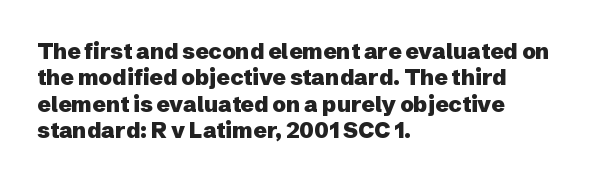
{"italic": "no", "bold": "yes", "underline": "no", "align": "left", "line_spacing_ratio": 1.2, "letter_spacing": "normal", "letter_spacing_em": 0.0, "glyph_px": 22}
